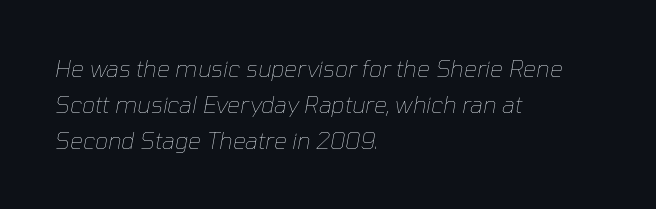
Q: Is the text bold? A: No.
Q: Is the text italic (slanted)? A: Yes, it leans right by about 10 degrees.
Q: Is the text underlined? A: No.
Q: How is the paragraph aligned? A: Left-aligned.
Q: Is the spacing between letters normal or unusually wide? A: Normal.
Q: Is the spacing between lines tight, normal or loose? A: Normal.
